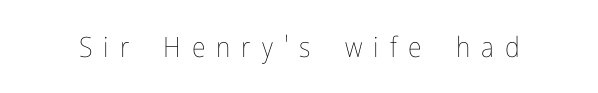
The image shows 28 px thin, condensed type, upright; set unusually wide letter spacing (+0.39 em), not underlined; low stroke contrast and a medium x-height.
